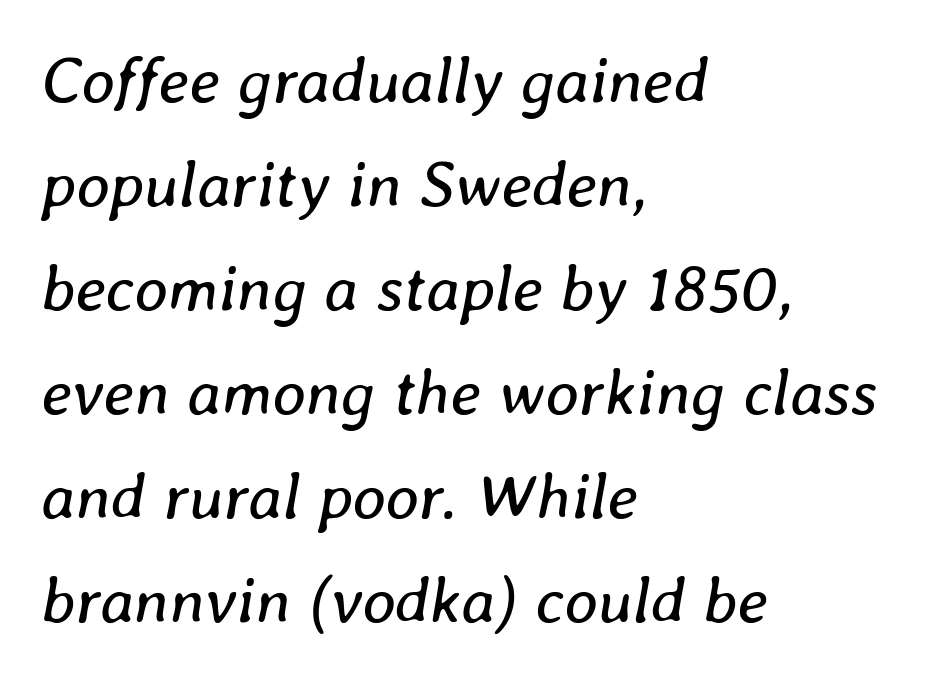
Q: Is the text bold? A: No.
Q: Is the text italic (slanted)? A: Yes, it leans right by about 8 degrees.
Q: Is the text underlined? A: No.
Q: How is the paragraph aligned? A: Left-aligned.
Q: Is the spacing between letters normal or unusually wide? A: Normal.
Q: Is the spacing between lines tight, normal or loose? A: Normal.
Q: Width (condensed, normal, or wide)? A: Normal.
Q: Stroke contrast? A: Low.
Q: x-height? A: Medium.
Q: Monospaced? A: No.
